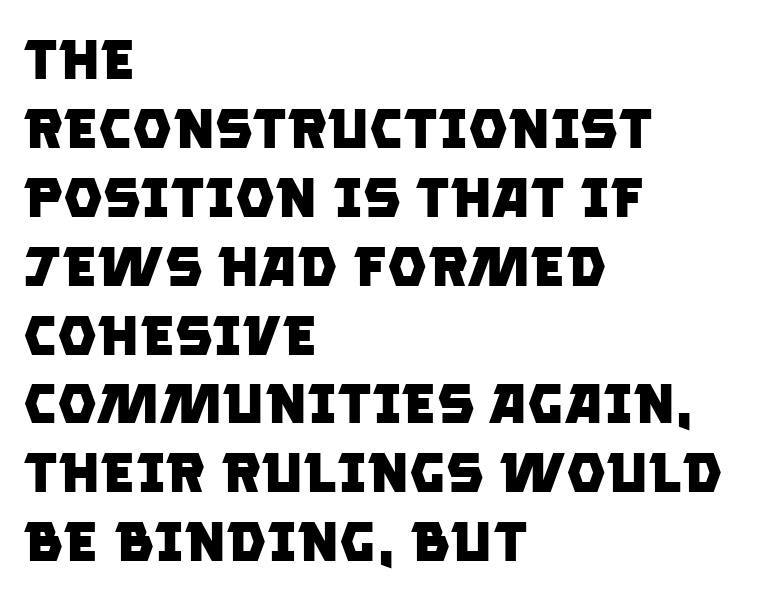
{"serif": "no", "bold": "yes", "weight": "heavy", "width": "normal", "stroke_contrast": "low", "x_height": "large", "monospaced": "no", "underline": "no", "align": "left", "line_spacing_ratio": 1.23, "letter_spacing": "normal", "letter_spacing_em": 0.0, "glyph_px": 56}
